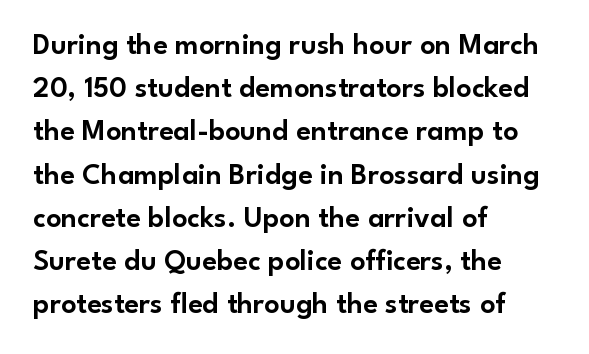
The rendering shows plain stroke endings on the letterforms — a sans-serif design. Horizontally, the lines are justified to the leading edge only. The string is rendered with underlining switched off. You can tell it's not italic because the verticals are truly vertical.
